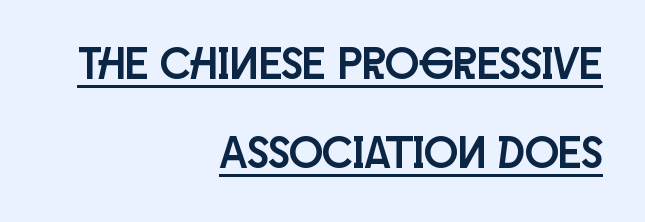
Q: Is the text italic (slanted)? A: No, it is upright.
Q: Is the typeface a serif or a sans-serif typeface? A: Sans-serif.
Q: Is the text underlined? A: Yes.
Q: How is the paragraph aligned? A: Right-aligned.
Q: Is the spacing between letters normal or unusually wide? A: Normal.
Q: Is the spacing between lines tight, normal or loose? A: Loose.
Q: Width (condensed, normal, or wide)? A: Condensed.
Q: Stroke contrast? A: Low.
Q: x-height? A: Large.
Q: Monospaced? A: No.
